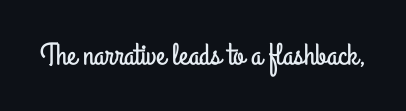
{"serif": "no", "italic": "no", "width": "condensed", "stroke_contrast": "low", "x_height": "small", "monospaced": "no", "underline": "no", "letter_spacing": "normal", "letter_spacing_em": 0.0, "glyph_px": 31}
